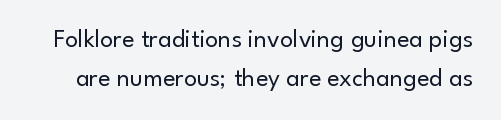
The image shows 26 px text type, upright; set normal line spacing (1.5x), normal letter spacing, not underlined.
